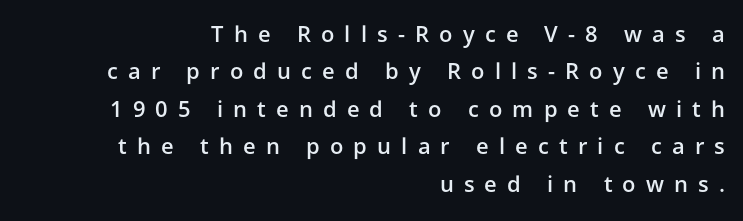
{"italic": "no", "bold": "semi", "underline": "no", "align": "right", "line_spacing": "normal", "line_spacing_ratio": 1.7, "letter_spacing": "wide", "letter_spacing_em": 0.46, "glyph_px": 22}
